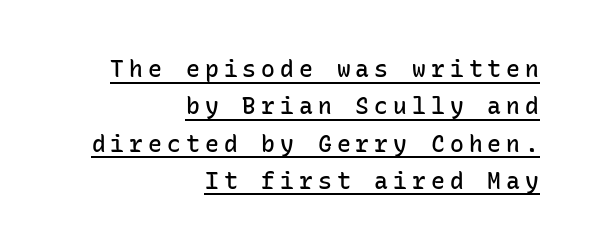
{"italic": "no", "bold": "semi", "underline": "yes", "align": "right", "line_spacing": "normal", "line_spacing_ratio": 1.62, "letter_spacing": "wide", "letter_spacing_em": 0.22, "glyph_px": 23}
